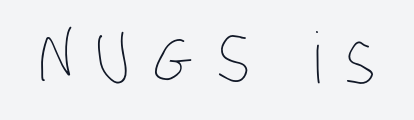
The image shows 70 px thin, condensed type; set unusually wide letter spacing (+0.33 em), not underlined; low stroke contrast and a large x-height.
